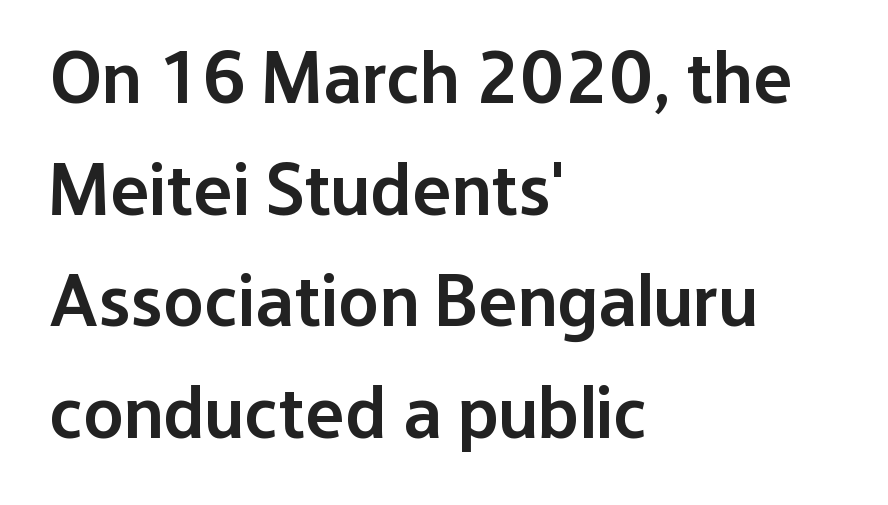
Q: Is the text bold? A: Semi-bold.
Q: Is the text italic (slanted)? A: No, it is upright.
Q: Is the typeface a serif or a sans-serif typeface? A: Sans-serif.
Q: Is the text underlined? A: No.
Q: How is the paragraph aligned? A: Left-aligned.
Q: Is the spacing between letters normal or unusually wide? A: Normal.
Q: Is the spacing between lines tight, normal or loose? A: Normal.
Q: Width (condensed, normal, or wide)? A: Normal.
Q: Stroke contrast? A: Low.
Q: x-height? A: Medium.
Q: Monospaced? A: No.
